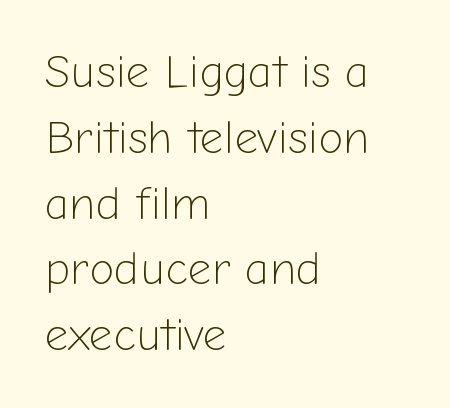
Q: Is the text bold? A: No.
Q: Is the text italic (slanted)? A: No, it is upright.
Q: Is the typeface a serif or a sans-serif typeface? A: Sans-serif.
Q: Is the text underlined? A: No.
Q: How is the paragraph aligned? A: Left-aligned.
Q: Is the spacing between letters normal or unusually wide? A: Normal.
Q: Is the spacing between lines tight, normal or loose? A: Normal.
Q: Width (condensed, normal, or wide)? A: Normal.
Q: Stroke contrast? A: Low.
Q: x-height? A: Medium.
Q: Monospaced? A: No.
